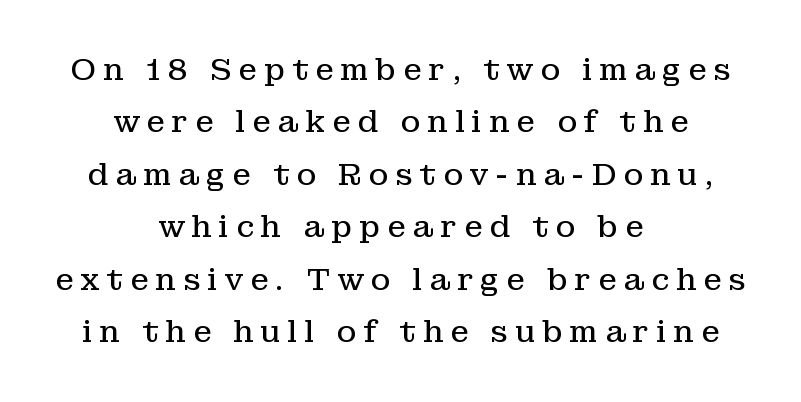
{"serif": "yes", "italic": "no", "bold": "no", "weight": "regular", "width": "normal", "stroke_contrast": "low", "x_height": "medium", "monospaced": "no", "underline": "no", "align": "center", "line_spacing_ratio": 1.75, "letter_spacing": "wide", "letter_spacing_em": 0.23, "glyph_px": 30}
